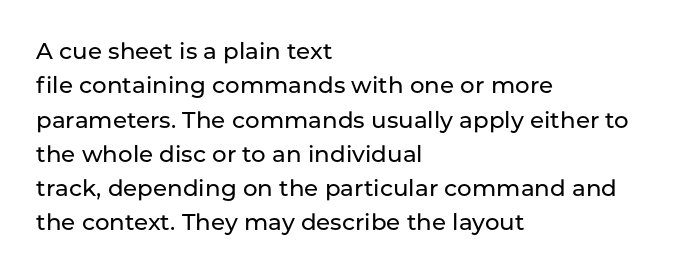
The image shows 23 px text type, upright; set left-aligned, normal line spacing (1.49x), normal letter spacing, not underlined.
